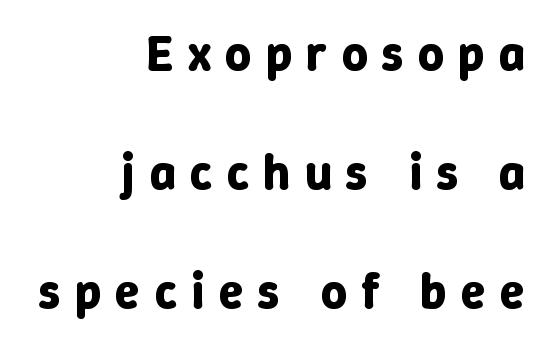
Note the varied advance widths — an 'i' is clearly narrower than an 'm'. The lines are spread far apart with generous leading. Glyph-to-glyph distance is far greater than everyday printed text. The typesetter chose a ragged-left arrangement here. Posture: straight, roman, zero tilt.
